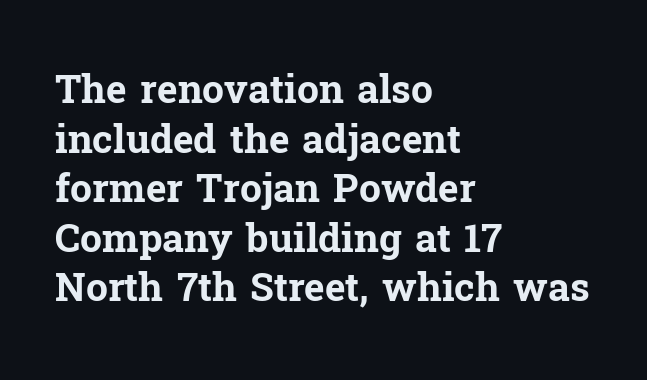
Q: Is the text bold? A: Yes.
Q: Is the text italic (slanted)? A: No, it is upright.
Q: Is the typeface a serif or a sans-serif typeface? A: Serif.
Q: Is the text underlined? A: No.
Q: How is the paragraph aligned? A: Left-aligned.
Q: Is the spacing between letters normal or unusually wide? A: Normal.
Q: Is the spacing between lines tight, normal or loose? A: Normal.
Q: Width (condensed, normal, or wide)? A: Normal.
Q: Stroke contrast? A: Low.
Q: x-height? A: Medium.
Q: Monospaced? A: No.
